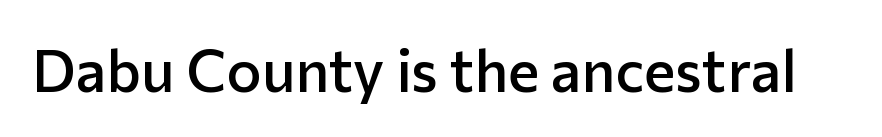
The image shows 59 px semibold sans-serif type, upright; set normal letter spacing, not underlined; low stroke contrast and a medium x-height.
